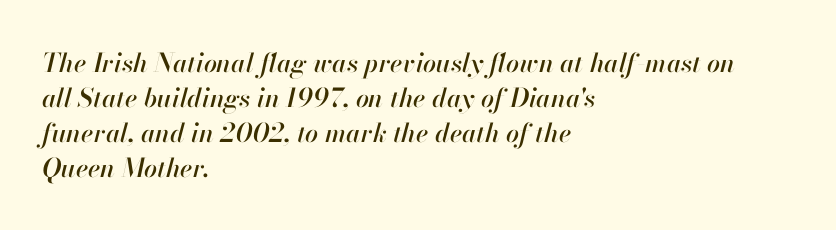
The image shows 26 px text type, italic (leaning right); set left-aligned, normal line spacing (1.34x), normal letter spacing, not underlined.
